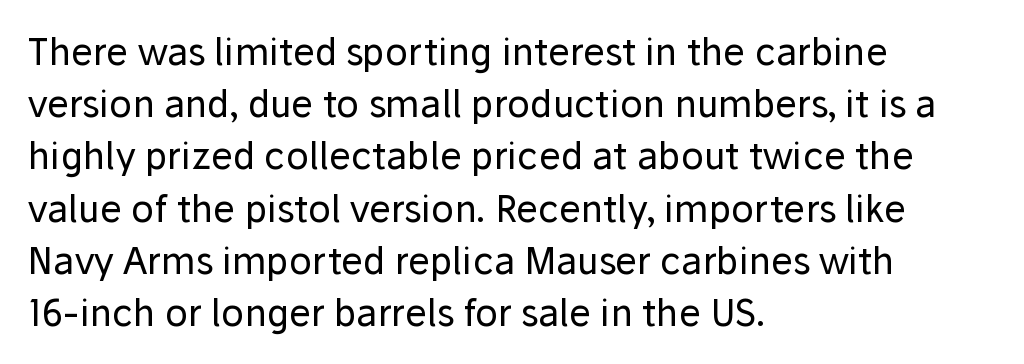
The image shows 37 px regular-weight sans-serif type, upright; set left-aligned, normal line spacing (1.41x), normal letter spacing, not underlined; low stroke contrast and a medium x-height.
